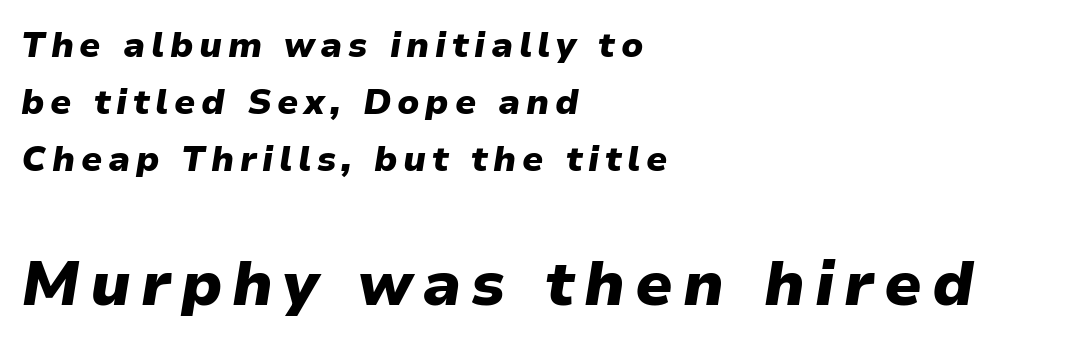
Q: Is the text bold? A: Yes.
Q: Is the text italic (slanted)? A: Yes, it leans right by about 9 degrees.
Q: Is the text underlined? A: No.
Q: How is the paragraph aligned? A: Left-aligned.
Q: Is the spacing between lines tight, normal or loose? A: Normal.
Q: Which block of text is set in a larger size, the first (top) or the second (bottom)? A: The second (bottom) one.
Q: Width (condensed, normal, or wide)? A: Normal.
Q: Stroke contrast? A: Low.
Q: x-height? A: Medium.
Q: Monospaced? A: No.
